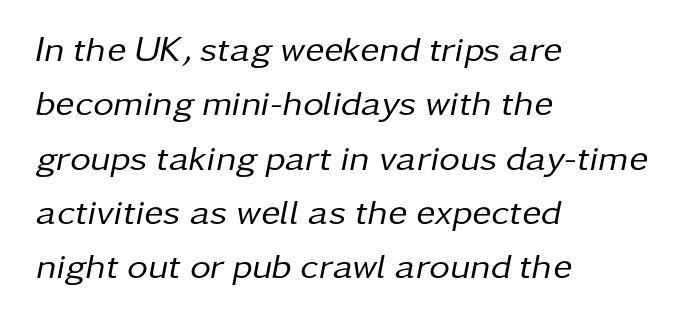
{"italic": "yes", "lean": "right", "slant_degrees": 11, "bold": "no", "weight": "regular", "width": "normal", "stroke_contrast": "low", "x_height": "medium", "monospaced": "no", "underline": "no", "align": "left", "line_spacing": "normal", "line_spacing_ratio": 1.51, "letter_spacing": "normal", "letter_spacing_em": 0.0, "glyph_px": 36}
